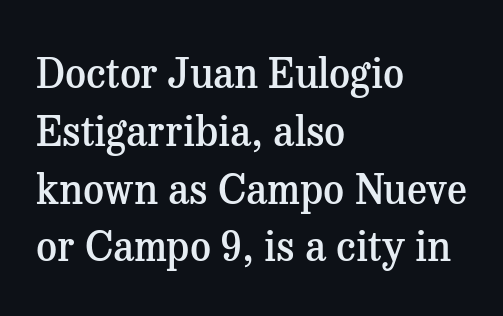
Q: Is the text bold? A: Semi-bold.
Q: Is the text italic (slanted)? A: No, it is upright.
Q: Is the typeface a serif or a sans-serif typeface? A: Serif.
Q: Is the text underlined? A: No.
Q: How is the paragraph aligned? A: Left-aligned.
Q: Is the spacing between letters normal or unusually wide? A: Normal.
Q: Is the spacing between lines tight, normal or loose? A: Normal.
Q: Width (condensed, normal, or wide)? A: Normal.
Q: Stroke contrast? A: Medium.
Q: x-height? A: Medium.
Q: Monospaced? A: No.
